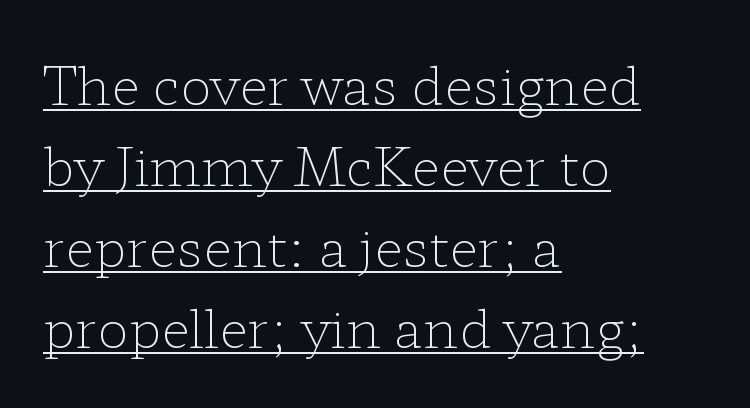
Leading matches the norm, producing a regular column. This is roman type, the default non-slanted kind. Underline: present. Standard letterfit; no display-style spreading of the glyphs. The rag falls on the right side of this text block. These lines are composed in type with serifs.
